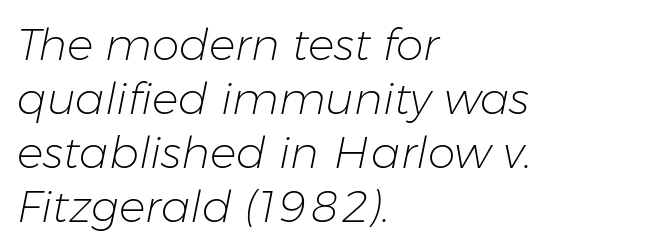
The image shows 44 px light type, italic (leaning right); set left-aligned, line spacing 1.23x, normal letter spacing, not underlined; low stroke contrast and a medium x-height.
